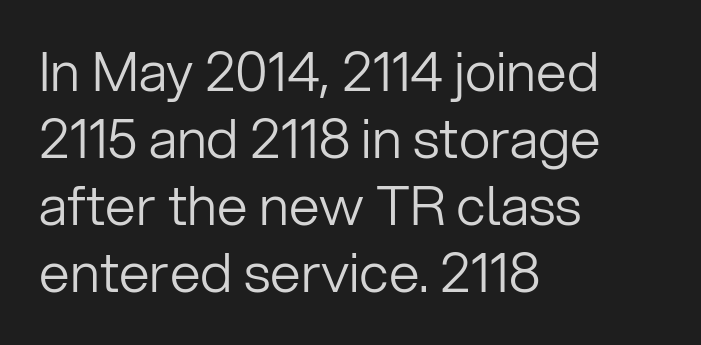
Are there feet on the stems? There aren't — it's a sans. You can tell it's not italic because the verticals are truly vertical. The area under the type is left untouched. These lines keep a tight, regular rhythm from letter to letter.
